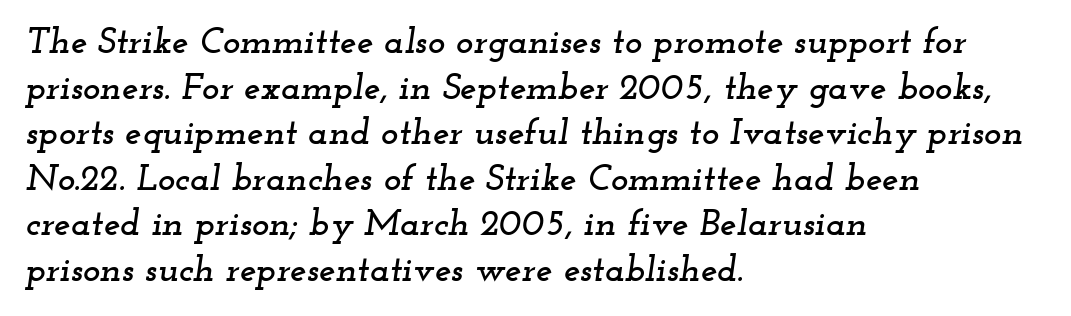
Q: Is the text italic (slanted)? A: Yes, it leans right by about 12 degrees.
Q: Is the typeface a serif or a sans-serif typeface? A: Serif.
Q: Is the text underlined? A: No.
Q: How is the paragraph aligned? A: Left-aligned.
Q: Is the spacing between letters normal or unusually wide? A: Normal.
Q: Width (condensed, normal, or wide)? A: Wide.
Q: Stroke contrast? A: Low.
Q: x-height? A: Small.
Q: Monospaced? A: No.
